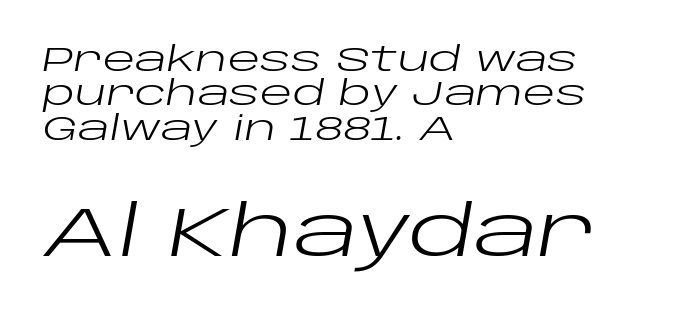
The image shows 69 px regular-weight, wide type, italic (leaning right); set left-aligned, tight line spacing (1.01x), normal letter spacing, not underlined; the second (bottom) block is 2.03x larger; low stroke contrast and a large x-height.
